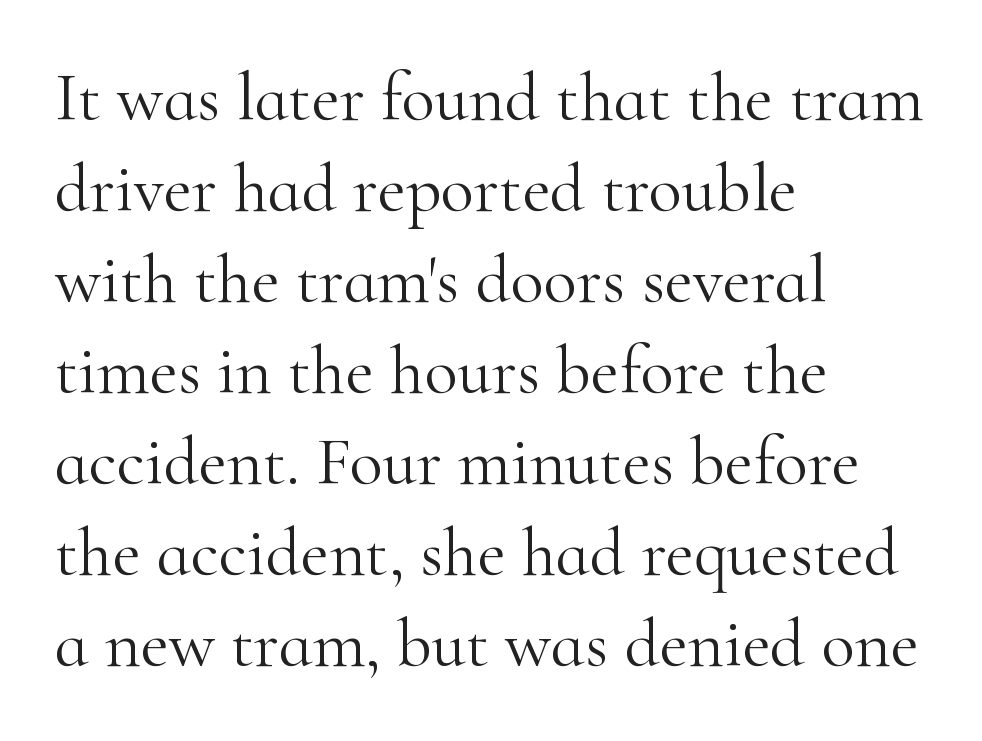
Q: Is the text bold? A: No.
Q: Is the text italic (slanted)? A: No, it is upright.
Q: Is the typeface a serif or a sans-serif typeface? A: Serif.
Q: Is the text underlined? A: No.
Q: How is the paragraph aligned? A: Left-aligned.
Q: Is the spacing between letters normal or unusually wide? A: Normal.
Q: Is the spacing between lines tight, normal or loose? A: Normal.
Q: Width (condensed, normal, or wide)? A: Normal.
Q: Stroke contrast? A: High.
Q: x-height? A: Small.
Q: Monospaced? A: No.
